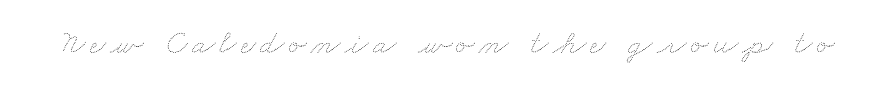
Q: Is the text bold? A: No.
Q: Is the text underlined? A: No.
Q: Width (condensed, normal, or wide)? A: Wide.
Q: Stroke contrast? A: Medium.
Q: x-height? A: Small.
Q: Monospaced? A: No.
